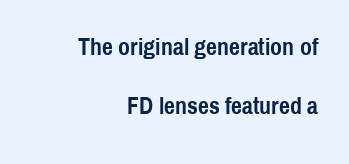
{"italic": "no", "bold": "yes", "underline": "no", "align": "right", "line_spacing": "loose", "line_spacing_ratio": 2.47, "letter_spacing": "normal", "letter_spacing_em": 0.0, "glyph_px": 24}
